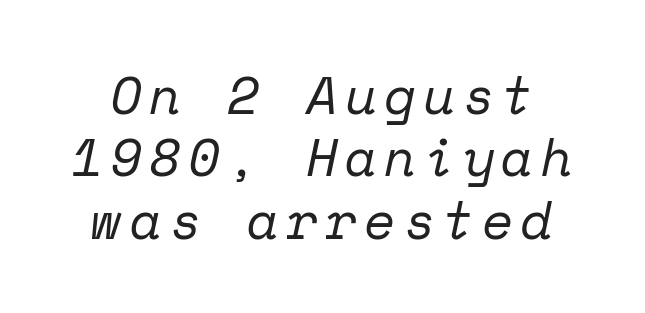
The image shows 52 px regular-weight serif type, italic (leaning right), monospaced; set line spacing 1.2x, not underlined; low stroke contrast and a medium x-height.
